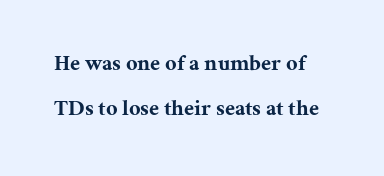
{"italic": "no", "bold": "yes", "underline": "no", "line_spacing": "loose", "line_spacing_ratio": 2.04, "letter_spacing": "normal", "letter_spacing_em": 0.0, "glyph_px": 22}
